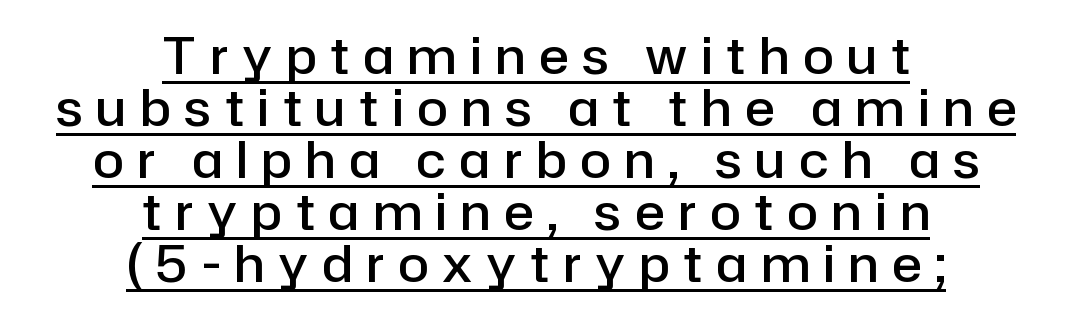
{"serif": "no", "italic": "no", "bold": "semi", "weight": "semibold", "width": "normal", "stroke_contrast": "low", "x_height": "medium", "monospaced": "no", "underline": "yes", "align": "center", "line_spacing": "tight", "line_spacing_ratio": 1.04, "letter_spacing": "wide", "letter_spacing_em": 0.28, "glyph_px": 50}
